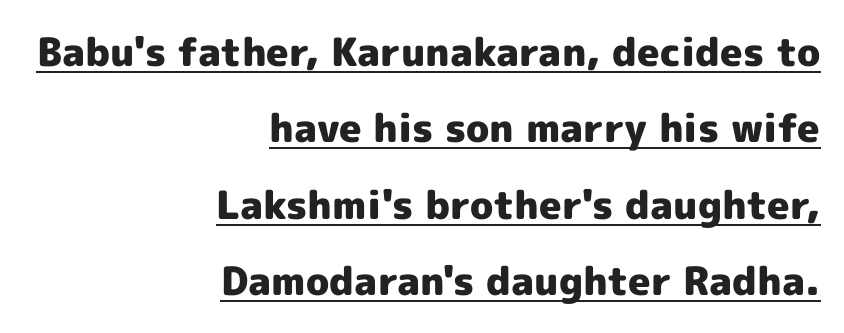
Right-aligned paragraph, ragged on the left. A typesetter would call this proportional, since set widths differ per character. Widely set lines give the paragraph a tall, airy silhouette. The type is set solid horizontally, with unmodified tracking.
